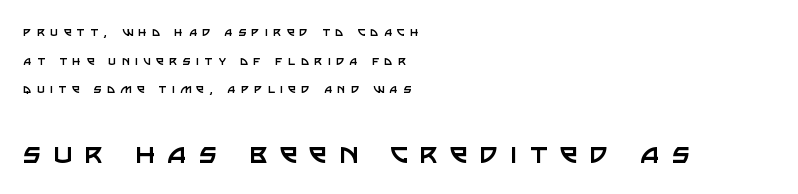
Q: Is the text bold? A: No.
Q: Is the text italic (slanted)? A: No, it is upright.
Q: Is the typeface a serif or a sans-serif typeface? A: Sans-serif.
Q: Is the text underlined? A: No.
Q: How is the paragraph aligned? A: Left-aligned.
Q: Is the spacing between letters normal or unusually wide? A: Unusually wide.
Q: Is the spacing between lines tight, normal or loose? A: Loose.
Q: Which block of text is set in a larger size, the first (top) or the second (bottom)? A: The second (bottom) one.
Q: Width (condensed, normal, or wide)? A: Normal.
Q: Stroke contrast? A: Low.
Q: x-height? A: Large.
Q: Monospaced? A: No.
